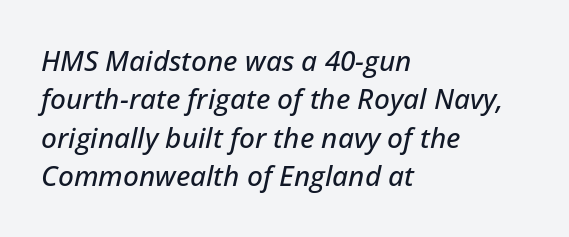
{"italic": "yes", "lean": "right", "slant_degrees": 12, "width": "normal", "stroke_contrast": "low", "x_height": "medium", "monospaced": "no", "underline": "no", "align": "left", "line_spacing": "normal", "line_spacing_ratio": 1.37, "letter_spacing": "normal", "letter_spacing_em": 0.0, "glyph_px": 28}
